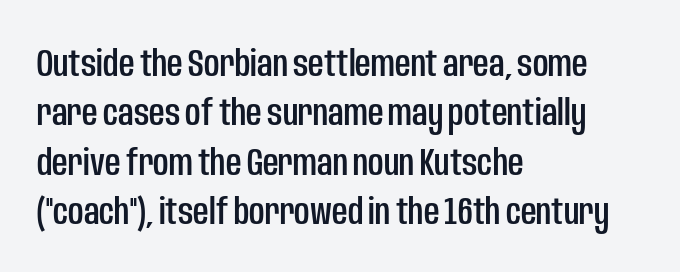
The image shows 38 px condensed sans-serif type, upright; set left-aligned, normal line spacing (1.3x), normal letter spacing, not underlined; low stroke contrast and a large x-height.
